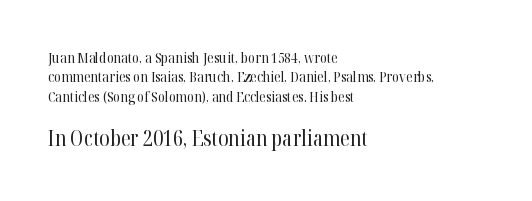
Line beginnings align vertically; line endings do not. Vertical stems look standard width or narrower in stroke. The designer left line spacing at the default. Standard letterfit; no display-style spreading of the glyphs. Check the space under the baseline: it is left empty. Does the bottom block carry the larger type? Yes, it does.
